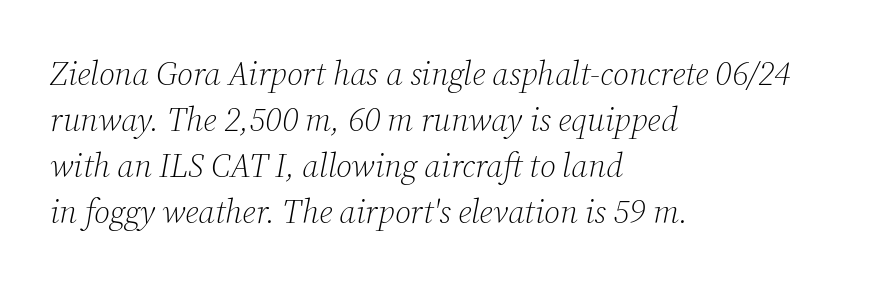
The image shows 33 px light serif type, italic (leaning right); set left-aligned, normal line spacing (1.39x), normal letter spacing, not underlined; low stroke contrast and a medium x-height.
